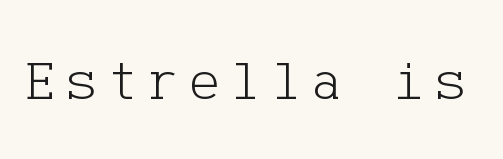
{"serif": "yes", "italic": "no", "bold": "no", "weight": "light", "width": "normal", "stroke_contrast": "low", "x_height": "medium", "underline": "no", "glyph_px": 57}
